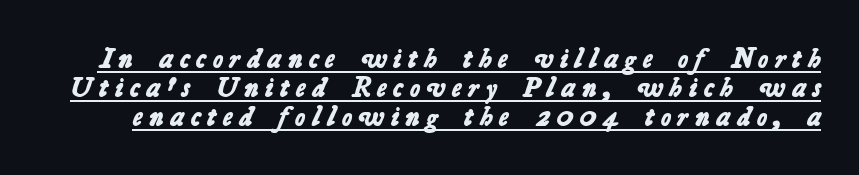
Q: Is the text bold? A: Yes.
Q: Is the typeface a serif or a sans-serif typeface? A: Sans-serif.
Q: Is the text underlined? A: Yes.
Q: Is the spacing between letters normal or unusually wide? A: Unusually wide.
Q: Is the spacing between lines tight, normal or loose? A: Tight.
Q: Width (condensed, normal, or wide)? A: Normal.
Q: Stroke contrast? A: Low.
Q: x-height? A: Medium.
Q: Monospaced? A: No.
